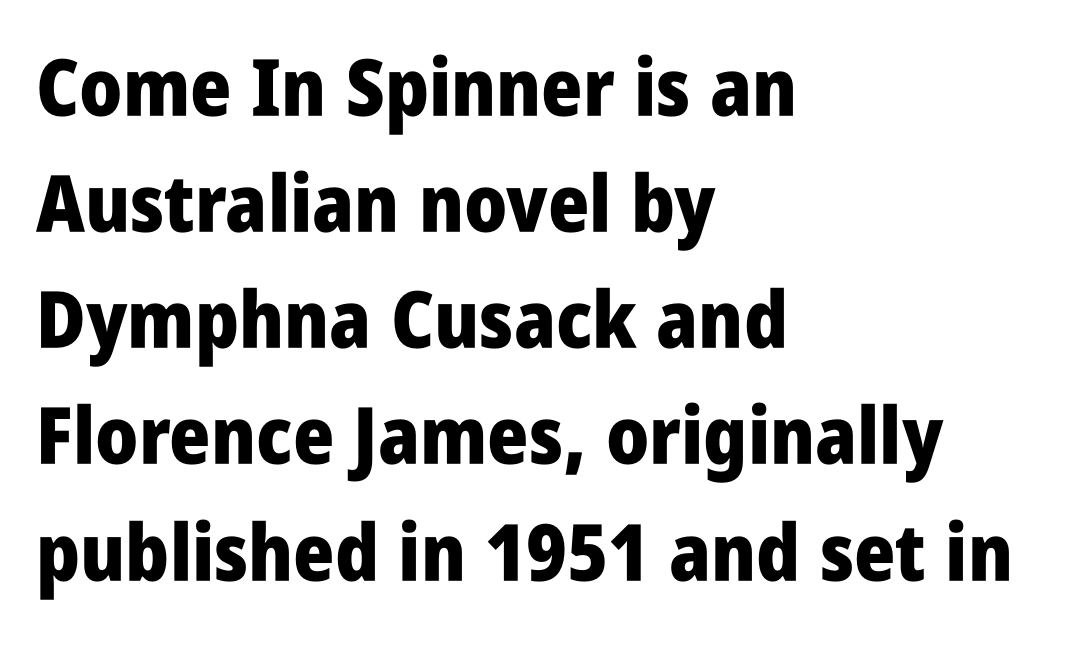
This sample uses an upright cut, with every glyph sitting square on the baseline. The glyphs have the mass of a bold cut. Spacing between characters is what you'd get straight out of the box. The rag falls on the right side of this text block. Plain, unruled lines of type. No feet cap the strokes, marking this as sans-serif type.
